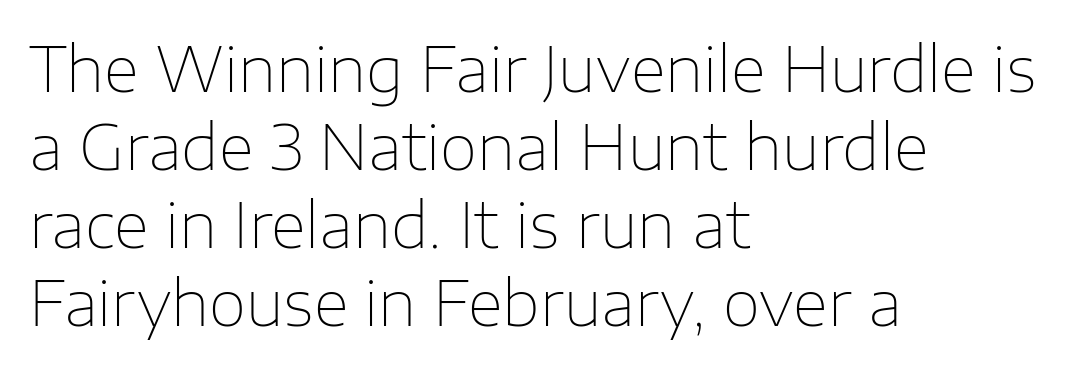
{"serif": "no", "italic": "no", "bold": "no", "weight": "thin", "width": "normal", "stroke_contrast": "low", "x_height": "medium", "monospaced": "no", "underline": "no", "align": "left", "line_spacing": "normal", "line_spacing_ratio": 1.28, "letter_spacing": "normal", "letter_spacing_em": 0.0, "glyph_px": 61}
